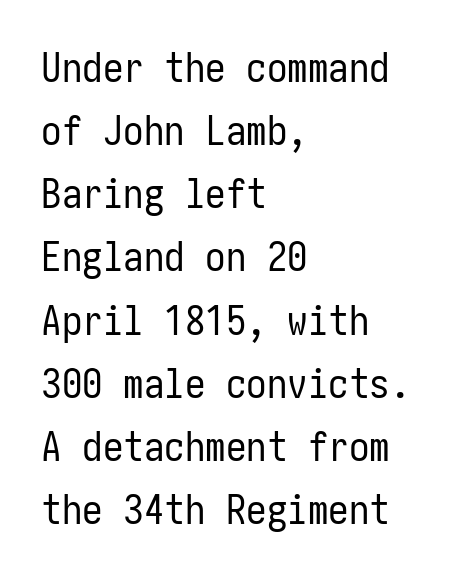
{"serif": "no", "italic": "no", "bold": "no", "weight": "regular", "width": "condensed", "stroke_contrast": "low", "x_height": "medium", "underline": "no", "align": "left", "line_spacing": "normal", "line_spacing_ratio": 1.54, "letter_spacing": "normal", "letter_spacing_em": 0.0, "glyph_px": 41}
